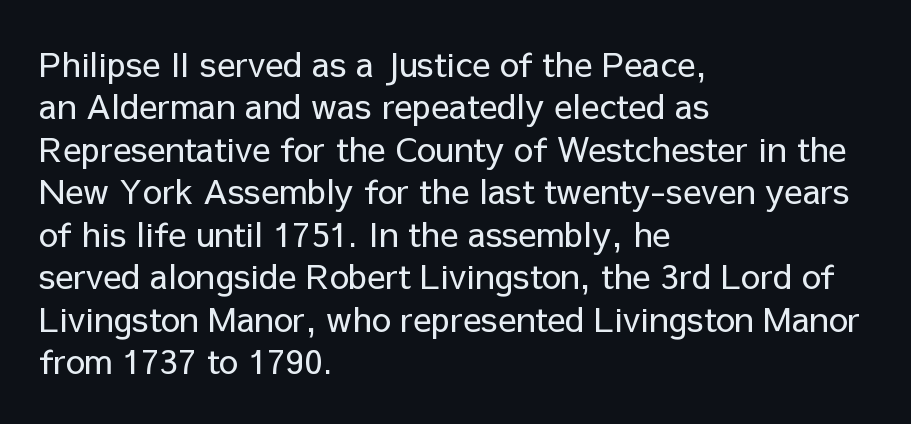
{"serif": "no", "italic": "no", "bold": "no", "weight": "regular", "width": "normal", "stroke_contrast": "low", "x_height": "medium", "monospaced": "no", "underline": "no", "align": "left", "line_spacing": "normal", "line_spacing_ratio": 1.25, "letter_spacing": "normal", "letter_spacing_em": 0.0, "glyph_px": 34}
